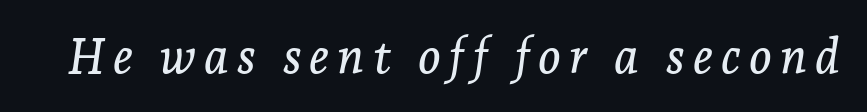
This rendering employs a face with finishing strokes, i.e., a serif. Clear beneath every line of the passage. Do the characters align in a grid? No, the font is proportional. An italicized treatment has been applied to the whole sample.
